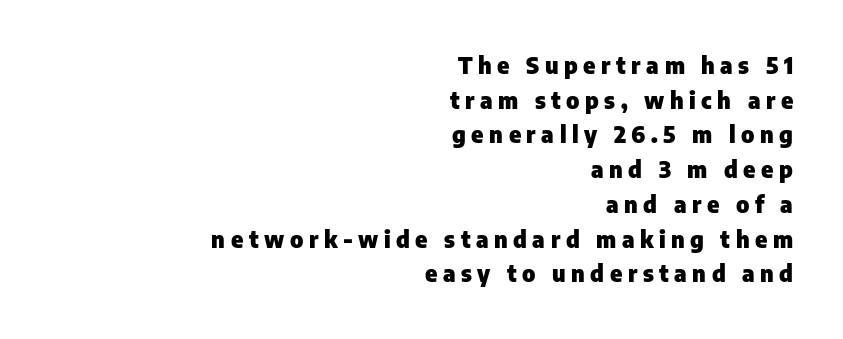
Q: Is the text bold? A: Yes.
Q: Is the text italic (slanted)? A: No, it is upright.
Q: Is the text underlined? A: No.
Q: How is the paragraph aligned? A: Right-aligned.
Q: Is the spacing between letters normal or unusually wide? A: Unusually wide.
Q: Is the spacing between lines tight, normal or loose? A: Normal.
